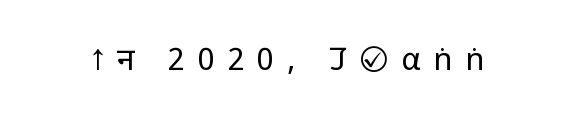
Q: Is the text bold? A: No.
Q: Is the text italic (slanted)? A: No, it is upright.
Q: Is the typeface a serif or a sans-serif typeface? A: Sans-serif.
Q: Is the text underlined? A: No.
Q: Is the spacing between letters normal or unusually wide? A: Unusually wide.
Q: Width (condensed, normal, or wide)? A: Normal.
Q: Stroke contrast? A: Low.
Q: x-height? A: Medium.
Q: Monospaced? A: No.
